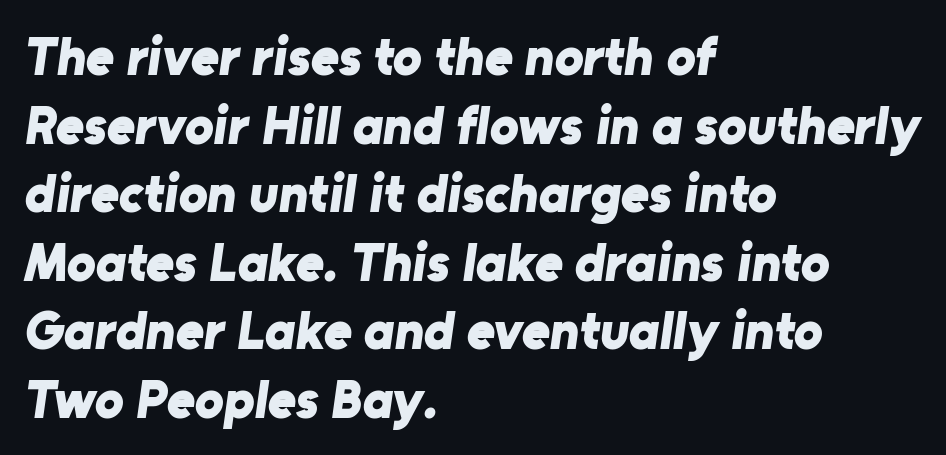
Notice how the passage keeps a crisp vertical edge on the left only. The characters display no serif detailing; their extremities are plain. Honestly, the row spacing looks completely unremarkable. Heavy-handed strokes throughout: this text is bold. Here the glyphs are tracked normally, forming tight word shapes. Plain, unruled lines of type.
